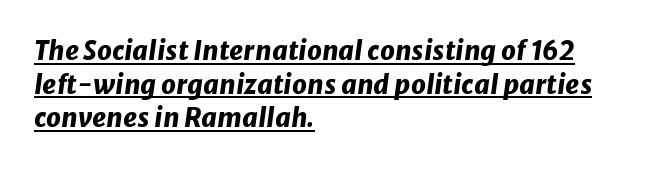
Q: Is the text bold? A: Yes.
Q: Is the text italic (slanted)? A: Yes, it leans right by about 8 degrees.
Q: Is the text underlined? A: Yes.
Q: How is the paragraph aligned? A: Left-aligned.
Q: Is the spacing between letters normal or unusually wide? A: Normal.
Q: Is the spacing between lines tight, normal or loose? A: Normal.
